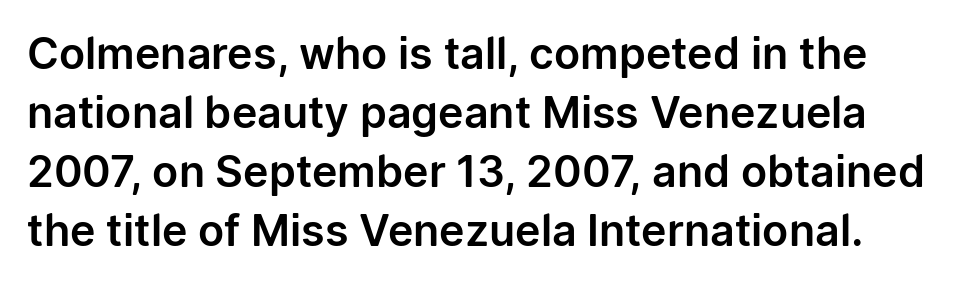
Only glyphs here, with clear space below each row. This sample has the flowing, uneven cadence of proportional lettering. If you drew a line through each stem, it would be perfectly vertical. Tracking here is standard; glyphs follow each other at the usual distance. Horizontal bands of white between lines are of average thickness. I'd call this a sans setting — the letters go barefoot.
